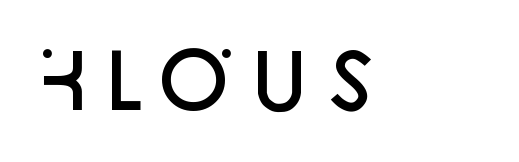
The image shows 74 px semibold sans-serif type, upright; set normal letter spacing, not underlined; low stroke contrast and a large x-height.
